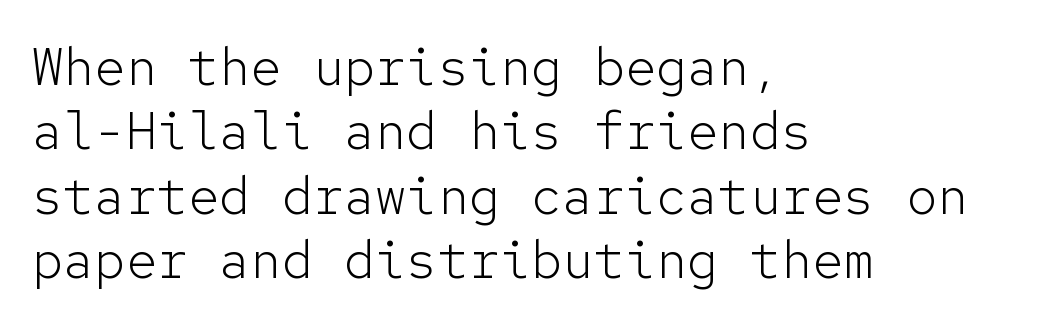
The rendering keeps characters at their native spacing. Any mark beneath the type? The region is blank. A typesetter would call this monospace, since all characters share one set width. Style check: upright. Type style note: lacks serifs. The paragraph shown leans on its left margin.
